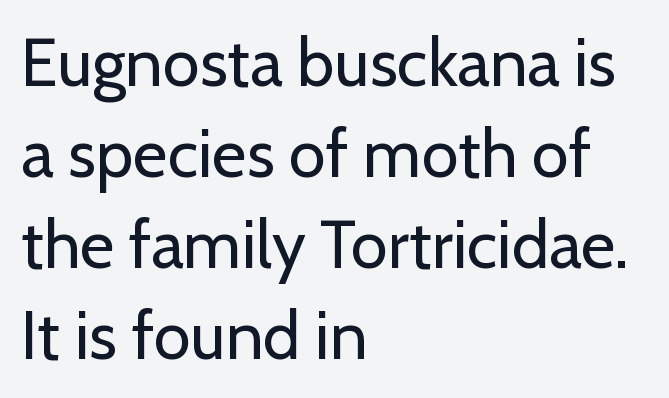
In terms of letterform style, serifs are entirely absent. Summary of vertical rhythm: regular, with standard interline spacing. The setting favours the left margin, as ordinary paragraphs usually do. Looks like regular typesetting: each glyph gets only the width it needs.
